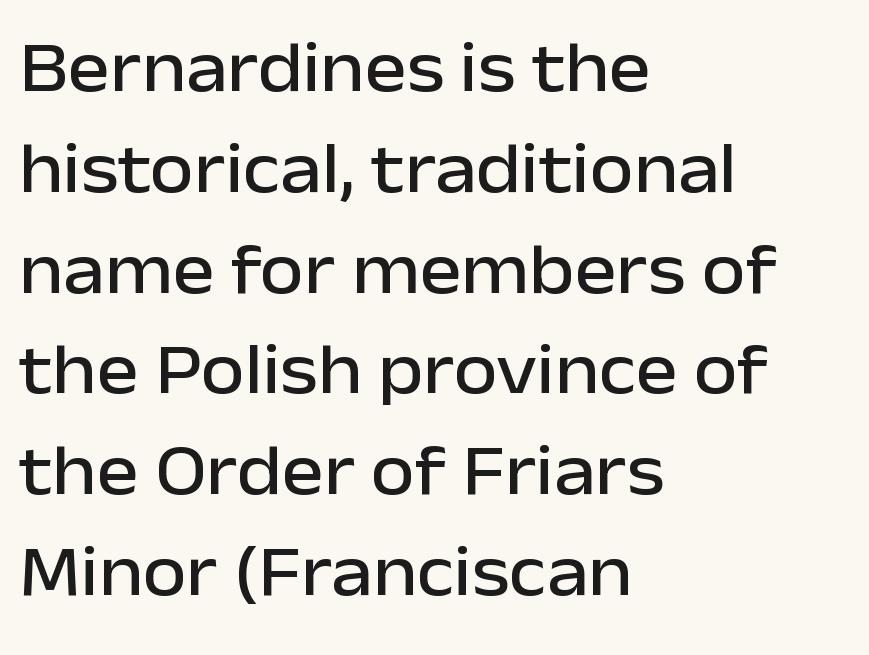
The image shows 71 px sans-serif type, upright; set left-aligned, normal line spacing (1.42x), normal letter spacing, not underlined; low stroke contrast and a medium x-height.
